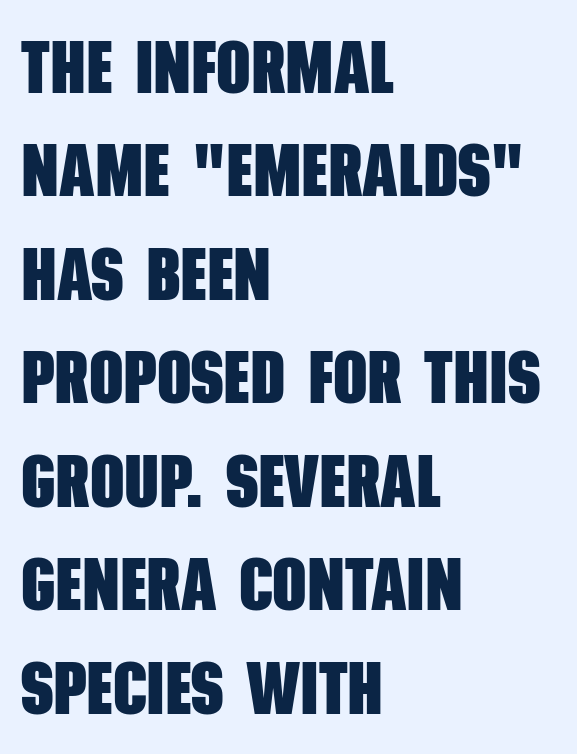
The image shows 75 px heavy, condensed sans-serif type; set left-aligned, normal line spacing (1.38x), normal letter spacing, not underlined; low stroke contrast and a large x-height.
